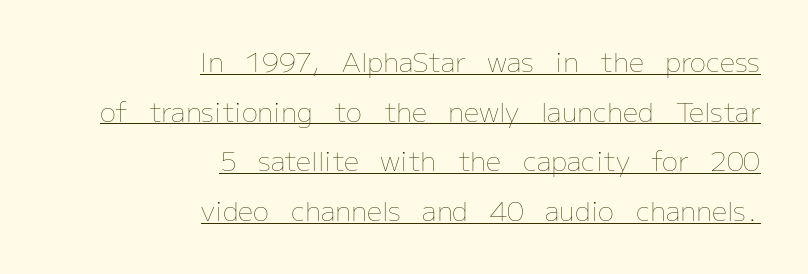
Compared with typical body copy, the letter spacing here is the same. A continuous stroke trails under the words, as in a hyperlink. The strokes are not fattened; the text isn't bold. Is the block centered? No — it sits flush against the right margin.
